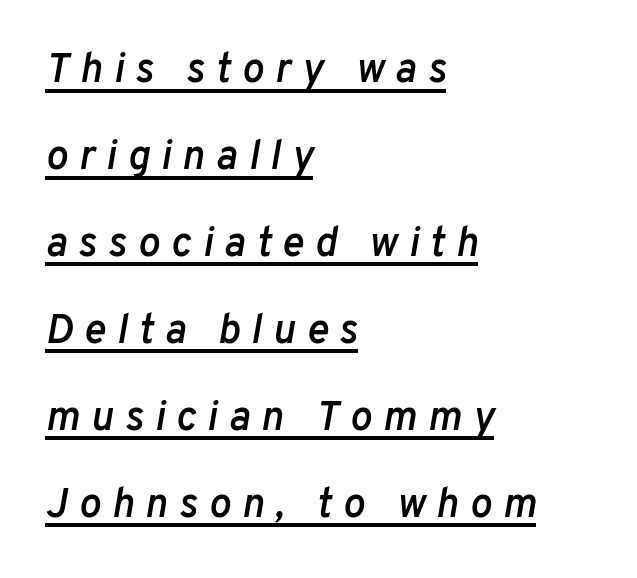
Tall strokes in this sample are angled rather than plumb. A classic flush-left, rag-right setting is used for this passage. The face used here is proportionally spaced, like ordinary book or web type. Its strokes are somewhat broadened, the hallmark of semibold type. Caption: lettering with a line underneath.
